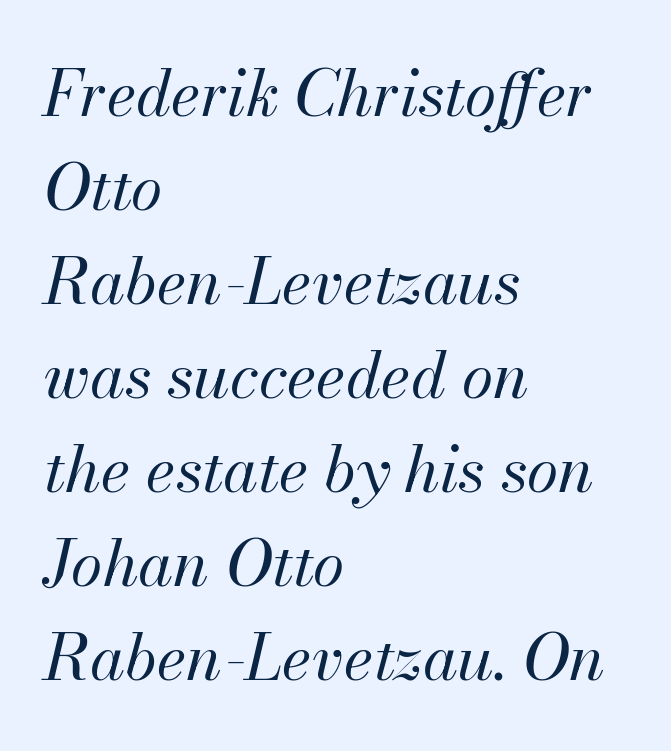
{"italic": "yes", "lean": "right", "slant_degrees": 13, "bold": "no", "weight": "regular", "width": "normal", "stroke_contrast": "medium", "x_height": "small", "monospaced": "no", "underline": "no", "align": "left", "line_spacing": "normal", "line_spacing_ratio": 1.47, "letter_spacing": "normal", "letter_spacing_em": 0.0, "glyph_px": 64}
